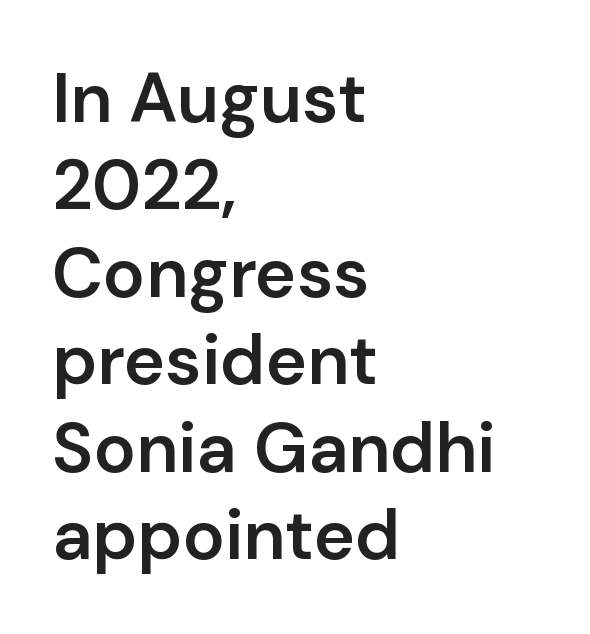
{"serif": "no", "italic": "no", "bold": "semi", "weight": "semibold", "width": "normal", "stroke_contrast": "low", "x_height": "medium", "monospaced": "no", "underline": "no", "align": "left", "line_spacing": "normal", "line_spacing_ratio": 1.25, "letter_spacing": "normal", "letter_spacing_em": 0.0, "glyph_px": 70}
